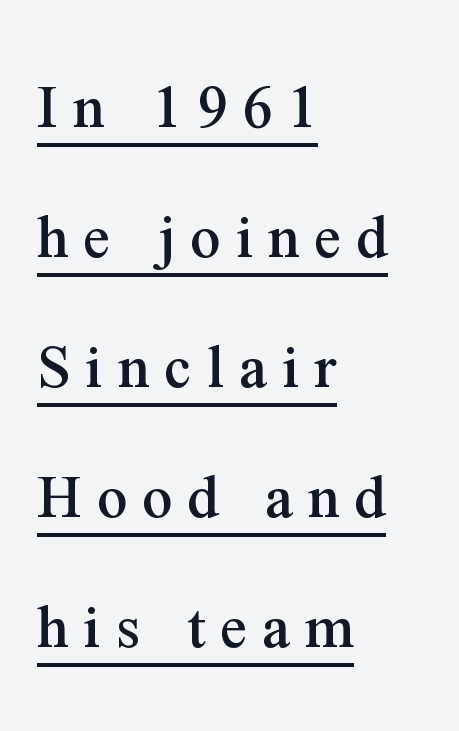
Q: Is the text italic (slanted)? A: No, it is upright.
Q: Is the typeface a serif or a sans-serif typeface? A: Serif.
Q: Is the text underlined? A: Yes.
Q: How is the paragraph aligned? A: Left-aligned.
Q: Is the spacing between letters normal or unusually wide? A: Unusually wide.
Q: Is the spacing between lines tight, normal or loose? A: Loose.
Q: Width (condensed, normal, or wide)? A: Normal.
Q: Stroke contrast? A: Medium.
Q: x-height? A: Medium.
Q: Monospaced? A: No.
